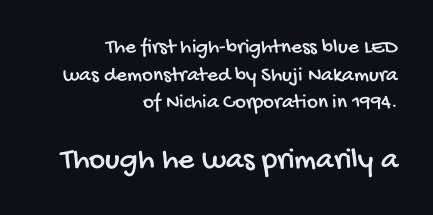
Q: Is the typeface a serif or a sans-serif typeface? A: Sans-serif.
Q: Is the text underlined? A: No.
Q: How is the paragraph aligned? A: Right-aligned.
Q: Is the spacing between letters normal or unusually wide? A: Normal.
Q: Is the spacing between lines tight, normal or loose? A: Normal.
Q: Which block of text is set in a larger size, the first (top) or the second (bottom)? A: The second (bottom) one.
Q: Width (condensed, normal, or wide)? A: Condensed.
Q: Stroke contrast? A: Low.
Q: x-height? A: Large.
Q: Monospaced? A: No.
